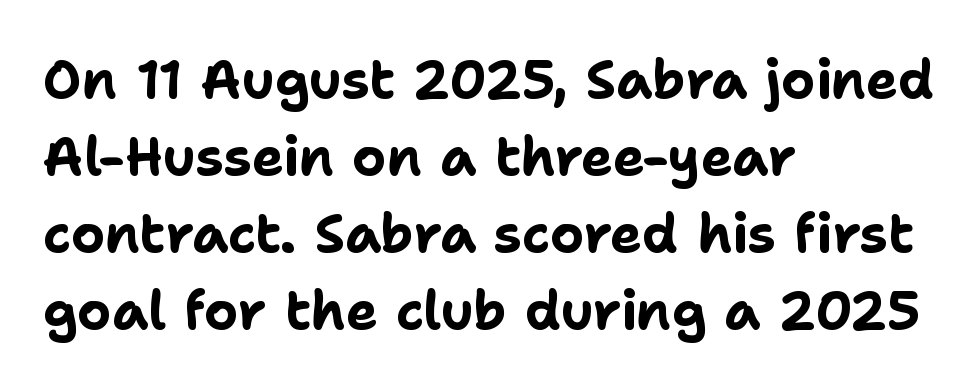
Q: Is the text bold? A: Yes.
Q: Is the text italic (slanted)? A: No, it is upright.
Q: Is the typeface a serif or a sans-serif typeface? A: Sans-serif.
Q: Is the text underlined? A: No.
Q: How is the paragraph aligned? A: Left-aligned.
Q: Is the spacing between letters normal or unusually wide? A: Normal.
Q: Is the spacing between lines tight, normal or loose? A: Normal.
Q: Width (condensed, normal, or wide)? A: Normal.
Q: Stroke contrast? A: Low.
Q: x-height? A: Medium.
Q: Monospaced? A: No.
